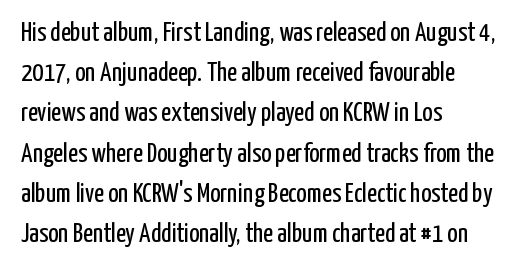
Q: Is the text bold? A: No.
Q: Is the text italic (slanted)? A: No, it is upright.
Q: Is the text underlined? A: No.
Q: How is the paragraph aligned? A: Left-aligned.
Q: Is the spacing between letters normal or unusually wide? A: Normal.
Q: Is the spacing between lines tight, normal or loose? A: Normal.
